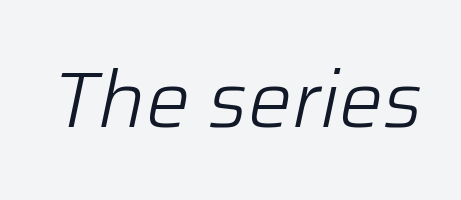
The image shows 78 px light type, italic (leaning right); set normal letter spacing, not underlined; low stroke contrast and a medium x-height.
